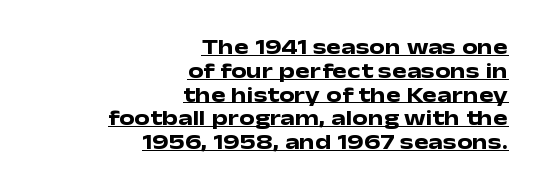
Q: Is the text bold? A: Yes.
Q: Is the text italic (slanted)? A: No, it is upright.
Q: Is the text underlined? A: Yes.
Q: How is the paragraph aligned? A: Right-aligned.
Q: Is the spacing between letters normal or unusually wide? A: Normal.
Q: Is the spacing between lines tight, normal or loose? A: Tight.
